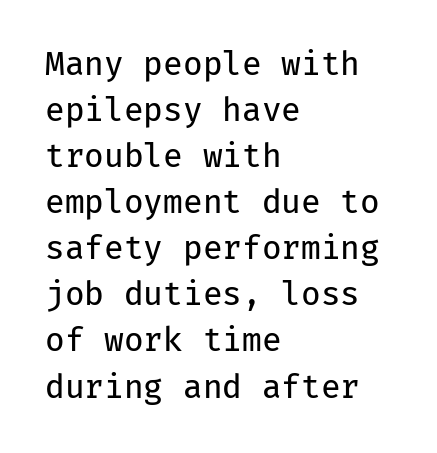
{"serif": "no", "italic": "no", "bold": "no", "weight": "regular", "width": "normal", "stroke_contrast": "low", "x_height": "medium", "monospaced": "yes", "underline": "no", "align": "left", "line_spacing": "normal", "line_spacing_ratio": 1.44, "letter_spacing": "normal", "letter_spacing_em": 0.0, "glyph_px": 32}
